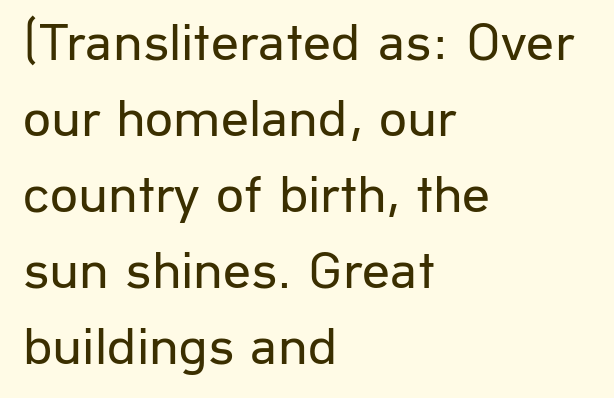
Q: Is the text bold? A: No.
Q: Is the text italic (slanted)? A: No, it is upright.
Q: Is the typeface a serif or a sans-serif typeface? A: Sans-serif.
Q: Is the text underlined? A: No.
Q: How is the paragraph aligned? A: Left-aligned.
Q: Is the spacing between letters normal or unusually wide? A: Normal.
Q: Is the spacing between lines tight, normal or loose? A: Normal.
Q: Width (condensed, normal, or wide)? A: Normal.
Q: Stroke contrast? A: Low.
Q: x-height? A: Medium.
Q: Monospaced? A: No.
